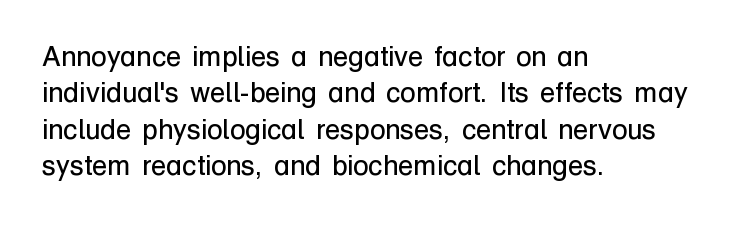
Q: Is the text bold? A: No.
Q: Is the text italic (slanted)? A: No, it is upright.
Q: Is the typeface a serif or a sans-serif typeface? A: Sans-serif.
Q: Is the text underlined? A: No.
Q: How is the paragraph aligned? A: Left-aligned.
Q: Is the spacing between letters normal or unusually wide? A: Normal.
Q: Is the spacing between lines tight, normal or loose? A: Normal.
Q: Width (condensed, normal, or wide)? A: Normal.
Q: Stroke contrast? A: Low.
Q: x-height? A: Medium.
Q: Monospaced? A: No.
